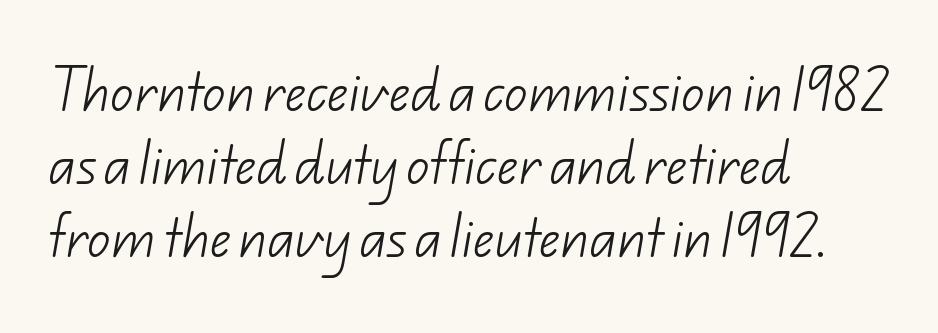
Q: Is the text bold? A: No.
Q: Is the typeface a serif or a sans-serif typeface? A: Sans-serif.
Q: Is the text underlined? A: No.
Q: How is the paragraph aligned? A: Left-aligned.
Q: Is the spacing between letters normal or unusually wide? A: Normal.
Q: Is the spacing between lines tight, normal or loose? A: Normal.
Q: Width (condensed, normal, or wide)? A: Normal.
Q: Stroke contrast? A: Low.
Q: x-height? A: Small.
Q: Monospaced? A: No.
